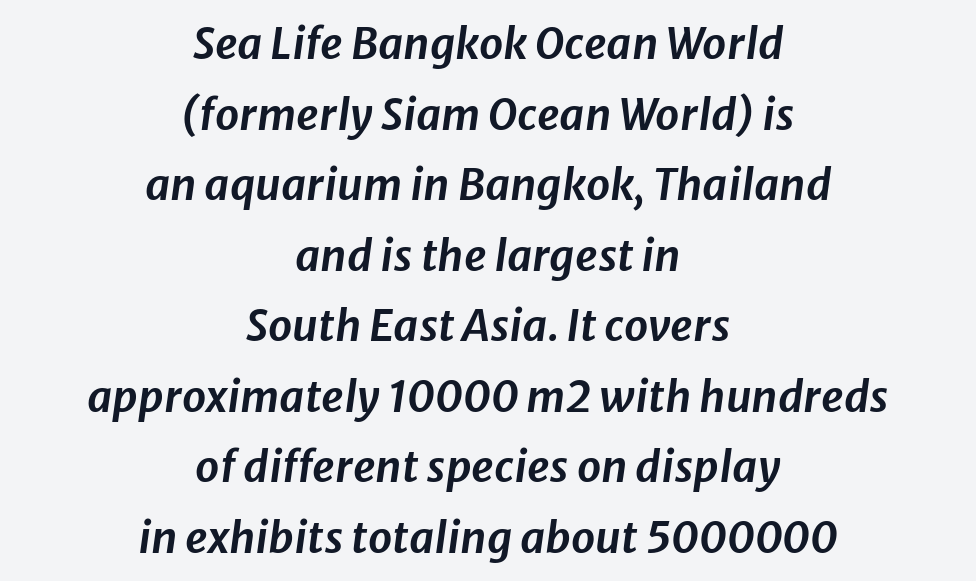
Q: Is the text italic (slanted)? A: Yes, it leans right by about 8 degrees.
Q: Is the text underlined? A: No.
Q: How is the paragraph aligned? A: Centered.
Q: Is the spacing between letters normal or unusually wide? A: Normal.
Q: Is the spacing between lines tight, normal or loose? A: Normal.
Q: Width (condensed, normal, or wide)? A: Normal.
Q: Stroke contrast? A: Low.
Q: x-height? A: Medium.
Q: Monospaced? A: No.
